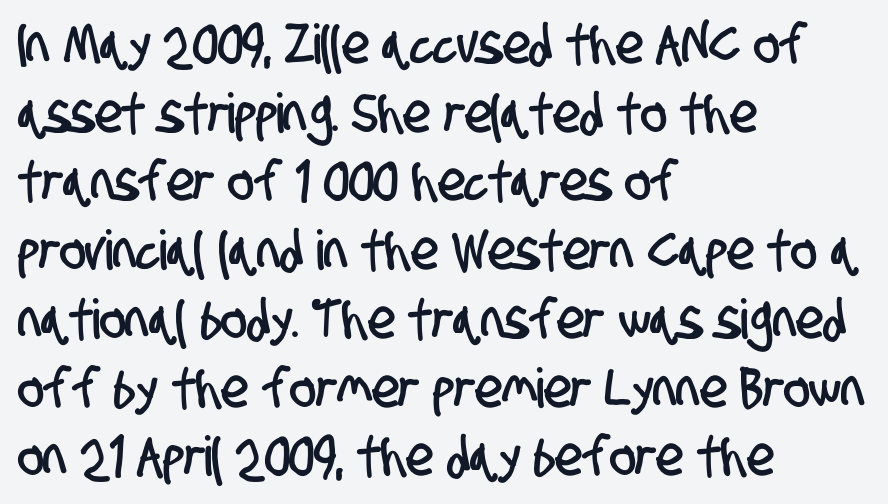
The image shows 55 px condensed sans-serif type; set left-aligned, normal line spacing (1.25x), normal letter spacing, not underlined; low stroke contrast and a large x-height.
